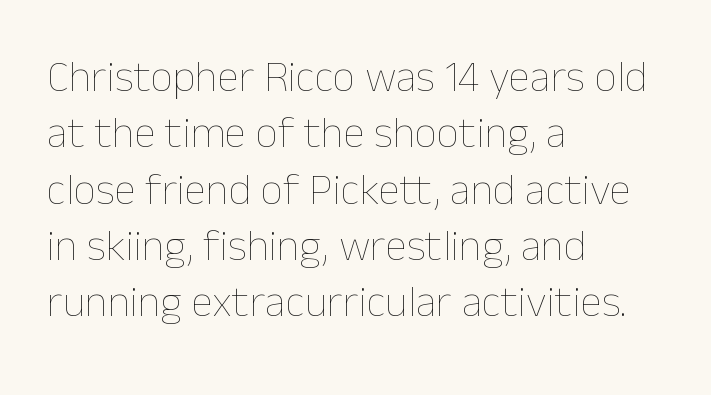
Stroke mass is kept to a normal reading level or below. The designer left line spacing at the default. Reading down the block, your eye returns to a fixed left position each line. Glyph-to-glyph distance matches everyday printed text. Any mark beneath the type? The region is blank.
